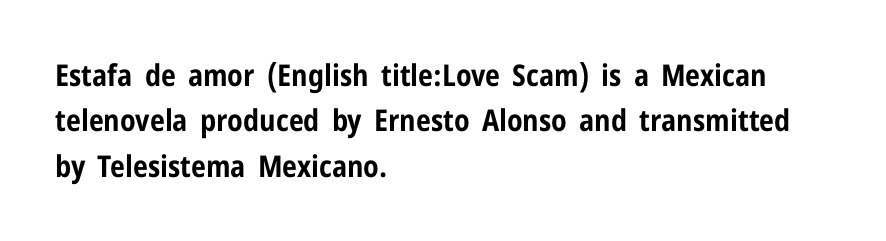
{"serif": "no", "italic": "no", "bold": "yes", "weight": "bold", "width": "condensed", "stroke_contrast": "low", "x_height": "medium", "monospaced": "no", "underline": "no", "align": "left", "line_spacing": "normal", "line_spacing_ratio": 1.51, "letter_spacing": "normal", "letter_spacing_em": 0.0, "glyph_px": 30}
